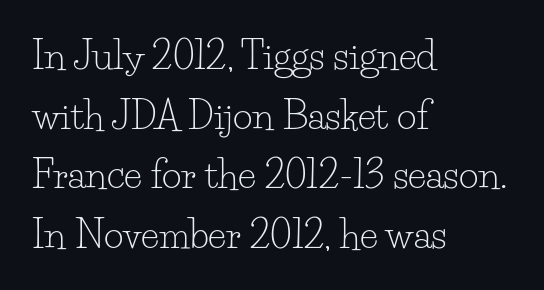
The image shows 38 px light serif type, upright; set left-aligned, normal line spacing (1.57x), normal letter spacing, not underlined; low stroke contrast and a small x-height.
